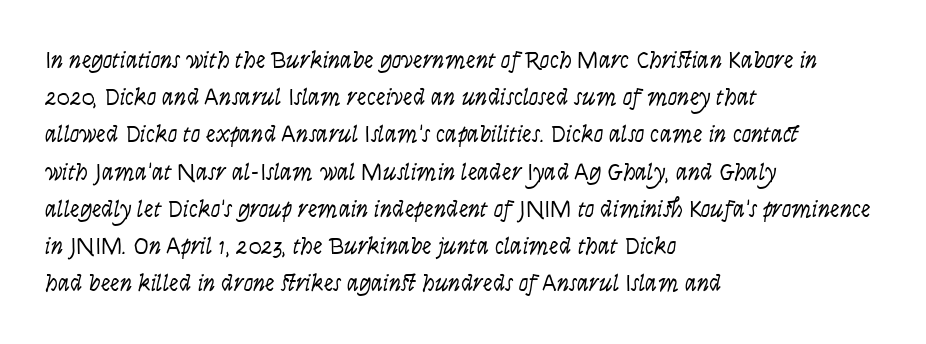
{"italic": "yes", "lean": "right", "slant_degrees": 9, "bold": "no", "underline": "no", "align": "left", "line_spacing": "normal", "line_spacing_ratio": 1.55, "letter_spacing": "normal", "letter_spacing_em": 0.0, "glyph_px": 24}
